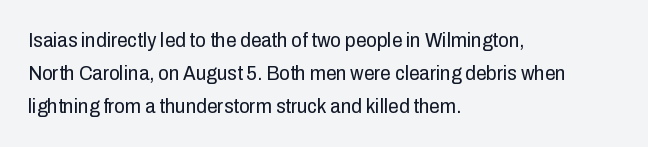
The image shows 21 px text type, upright; set left-aligned, normal line spacing (1.58x), normal letter spacing, not underlined.
